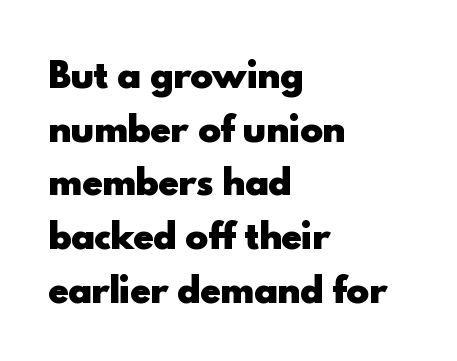
Q: Is the text bold? A: Yes.
Q: Is the text italic (slanted)? A: No, it is upright.
Q: Is the typeface a serif or a sans-serif typeface? A: Sans-serif.
Q: Is the text underlined? A: No.
Q: How is the paragraph aligned? A: Left-aligned.
Q: Is the spacing between letters normal or unusually wide? A: Normal.
Q: Is the spacing between lines tight, normal or loose? A: Normal.
Q: Width (condensed, normal, or wide)? A: Normal.
Q: x-height? A: Small.
Q: Monospaced? A: No.
